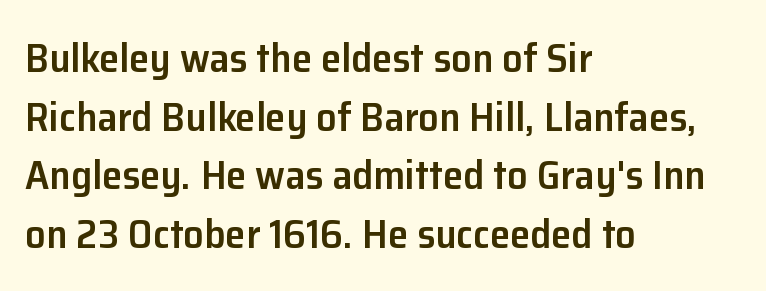
Varying glyph widths throughout — classic text-font behaviour. Stems and bowls a touch heavier than normal — semibold. Casual observation: everything's shoved over to the left. The gap between lines stays unmarked. Interline gaps are of average width in this sample.
